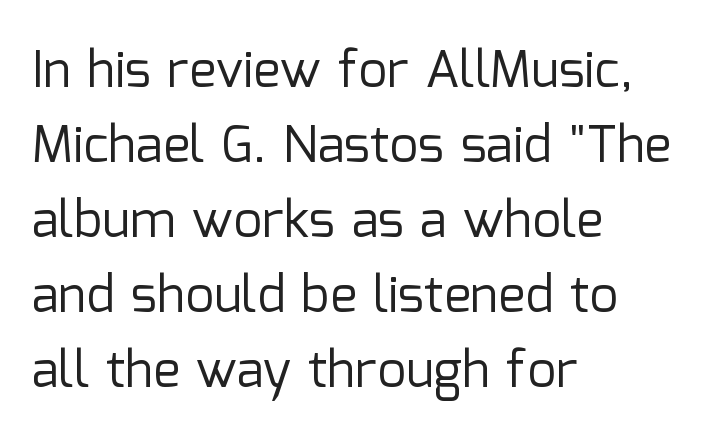
The image shows 51 px regular-weight sans-serif type, upright; set left-aligned, normal line spacing (1.47x), normal letter spacing, not underlined; low stroke contrast and a medium x-height.
